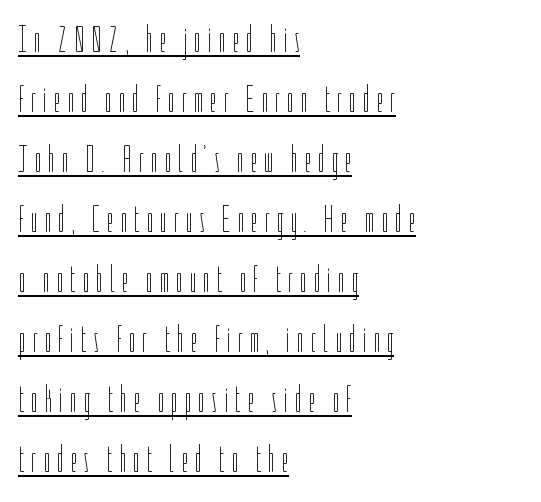
Q: Is the text bold? A: No.
Q: Is the text italic (slanted)? A: No, it is upright.
Q: Is the text underlined? A: Yes.
Q: How is the paragraph aligned? A: Left-aligned.
Q: Is the spacing between lines tight, normal or loose? A: Normal.
Q: Width (condensed, normal, or wide)? A: Condensed.
Q: Stroke contrast? A: Low.
Q: x-height? A: Medium.
Q: Monospaced? A: No.
